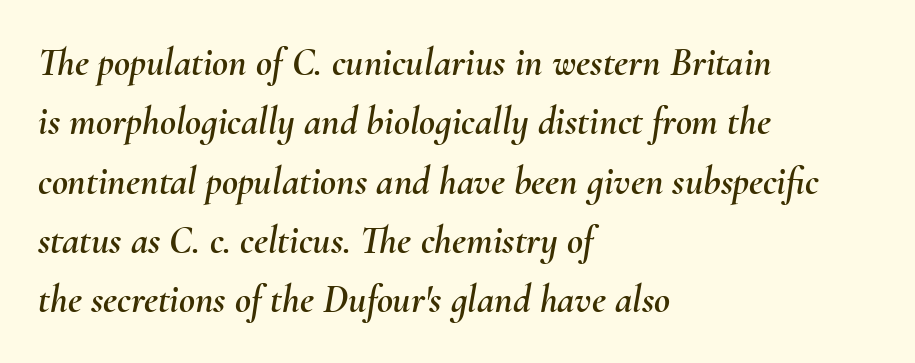
{"italic": "yes", "lean": "right", "slant_degrees": 10, "width": "normal", "stroke_contrast": "medium", "x_height": "small", "monospaced": "no", "underline": "no", "align": "left", "line_spacing": "normal", "line_spacing_ratio": 1.52, "letter_spacing": "normal", "letter_spacing_em": 0.0, "glyph_px": 39}
